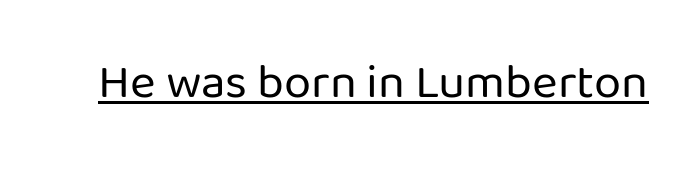
Regarding serifs, this sample does without them. Style check: upright. Is the type heavy? It reads as light-to-regular instead. Note the varied advance widths — an 'i' is clearly narrower than an 'm'. The sample's only ornament is a line tracing under the words.
